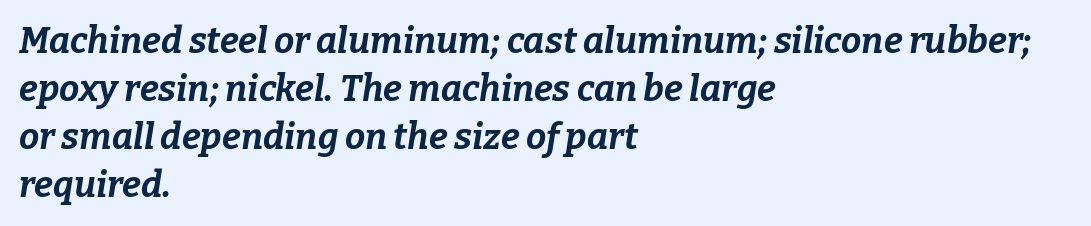
The image shows 36 px bold type, italic (leaning right); set left-aligned, normal line spacing (1.33x), normal letter spacing, not underlined; low stroke contrast and a medium x-height.
